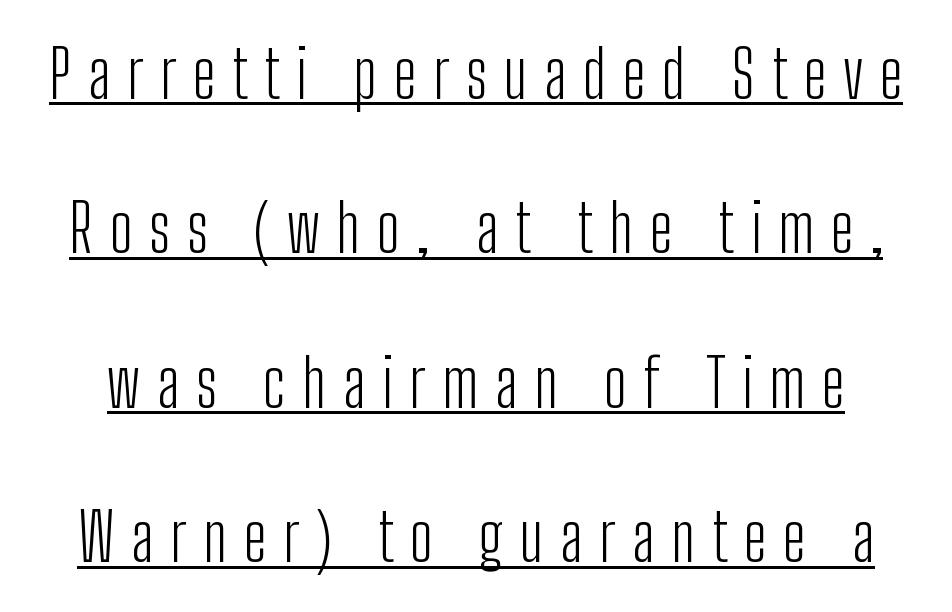
Q: Is the text bold? A: No.
Q: Is the text italic (slanted)? A: No, it is upright.
Q: Is the typeface a serif or a sans-serif typeface? A: Sans-serif.
Q: Is the text underlined? A: Yes.
Q: Is the spacing between letters normal or unusually wide? A: Unusually wide.
Q: Is the spacing between lines tight, normal or loose? A: Loose.
Q: Width (condensed, normal, or wide)? A: Condensed.
Q: Stroke contrast? A: Low.
Q: x-height? A: Medium.
Q: Monospaced? A: No.
